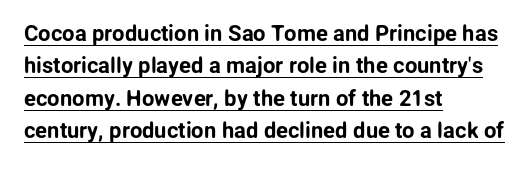
{"italic": "no", "underline": "yes", "align": "left", "line_spacing": "normal", "line_spacing_ratio": 1.47, "letter_spacing": "normal", "letter_spacing_em": 0.0, "glyph_px": 22}
